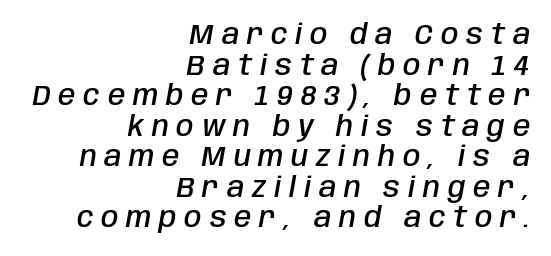
{"italic": "yes", "lean": "right", "slant_degrees": 10, "bold": "semi", "weight": "semibold", "width": "condensed", "stroke_contrast": "low", "x_height": "large", "monospaced": "no", "underline": "no", "align": "right", "line_spacing": "tight", "line_spacing_ratio": 1.09, "letter_spacing": "wide", "letter_spacing_em": 0.28, "glyph_px": 28}
